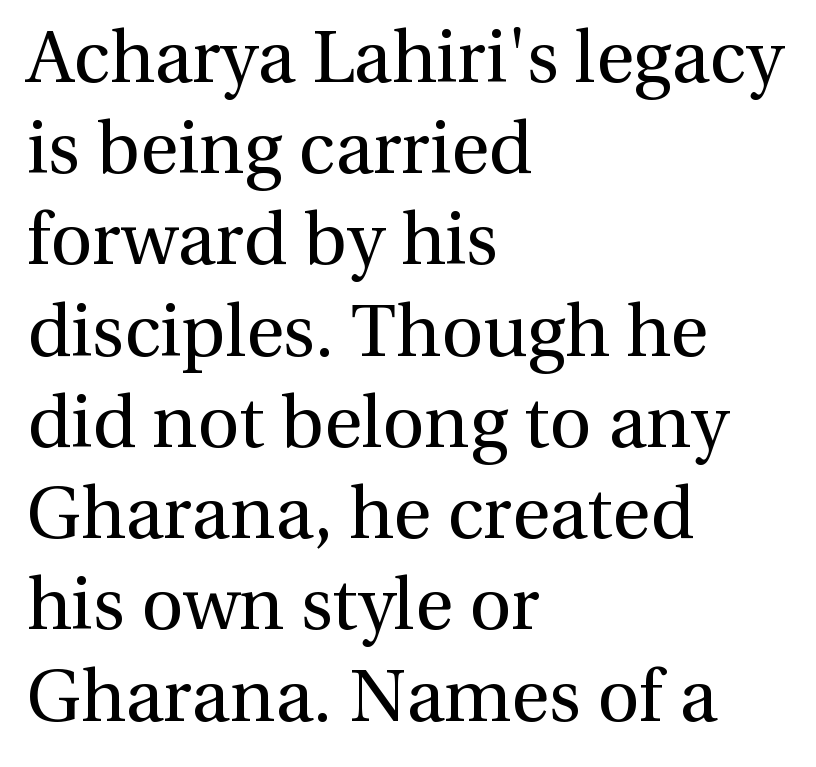
Q: Is the text bold? A: No.
Q: Is the text italic (slanted)? A: No, it is upright.
Q: Is the typeface a serif or a sans-serif typeface? A: Serif.
Q: Is the text underlined? A: No.
Q: How is the paragraph aligned? A: Left-aligned.
Q: Is the spacing between letters normal or unusually wide? A: Normal.
Q: Is the spacing between lines tight, normal or loose? A: Normal.
Q: Width (condensed, normal, or wide)? A: Normal.
Q: x-height? A: Medium.
Q: Monospaced? A: No.
